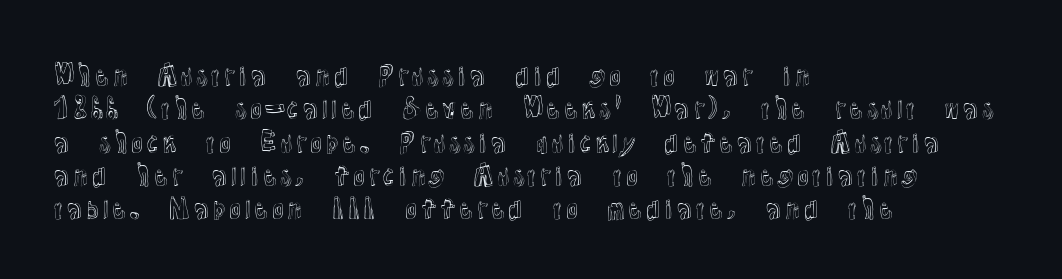
The image shows 26 px text type, upright; set left-aligned, normal line spacing (1.28x), normal letter spacing, not underlined.
